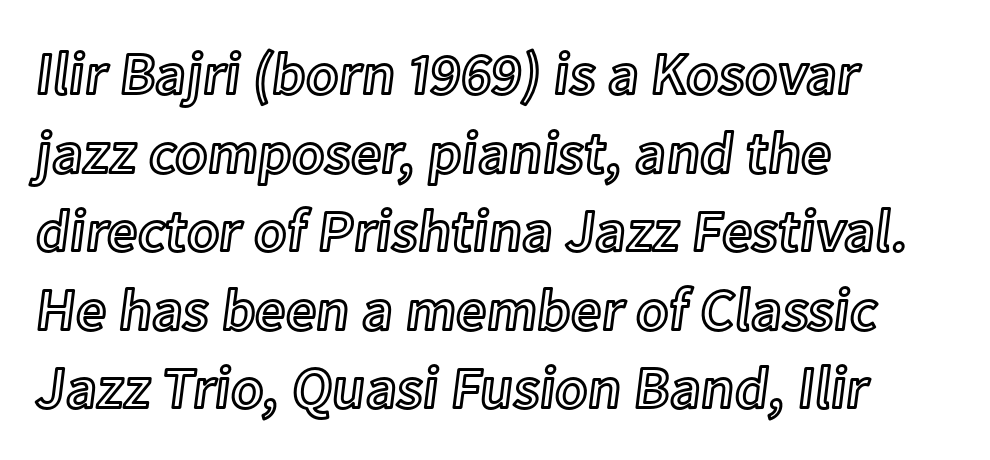
The image shows 60 px text type; set left-aligned, normal line spacing (1.31x), normal letter spacing, not underlined; a medium x-height.
